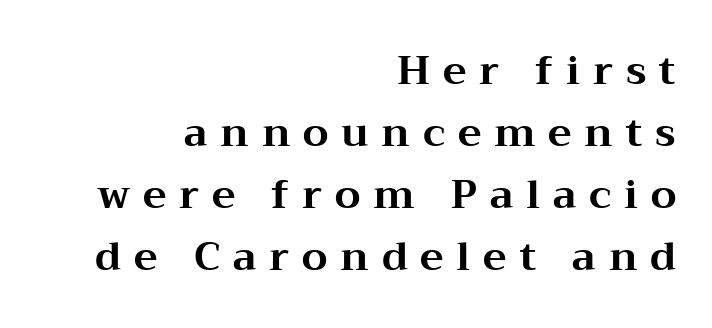
Q: Is the text bold? A: Yes.
Q: Is the text italic (slanted)? A: No, it is upright.
Q: Is the typeface a serif or a sans-serif typeface? A: Serif.
Q: Is the text underlined? A: No.
Q: How is the paragraph aligned? A: Right-aligned.
Q: Is the spacing between letters normal or unusually wide? A: Unusually wide.
Q: Is the spacing between lines tight, normal or loose? A: Normal.
Q: Width (condensed, normal, or wide)? A: Wide.
Q: Stroke contrast? A: Medium.
Q: x-height? A: Medium.
Q: Monospaced? A: No.
